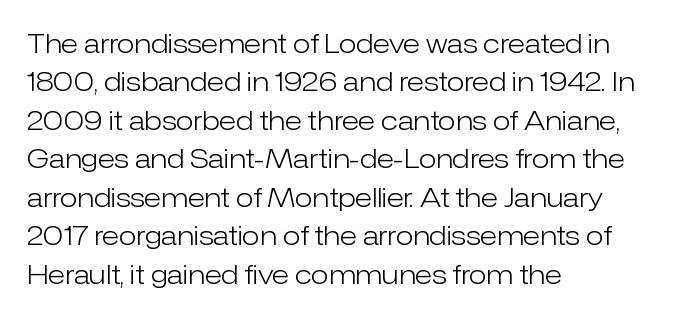
Leftover space on each line is placed entirely after the last word. The font sits on the lighter half of the weight spectrum, regular included. Here the glyphs are tracked normally, forming tight word shapes. Evenly set lines give the paragraph a standard silhouette. The area under the type is left untouched. The letters stand upright; this is a roman face.
